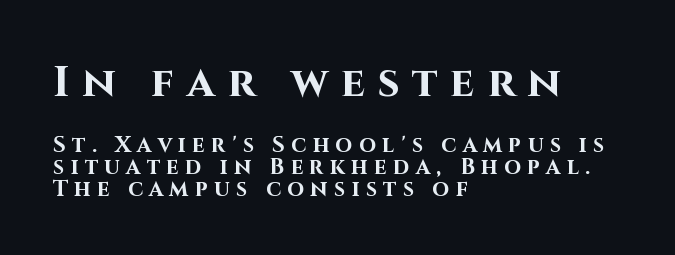
{"serif": "no", "italic": "no", "bold": "yes", "weight": "bold", "width": "normal", "stroke_contrast": "high", "x_height": "large", "monospaced": "no", "underline": "no", "align": "left", "line_spacing": "tight", "line_spacing_ratio": 1.0, "letter_spacing": "wide", "letter_spacing_em": 0.29, "larger_block": "first", "size_ratio": 1.95, "glyph_px": 43}
